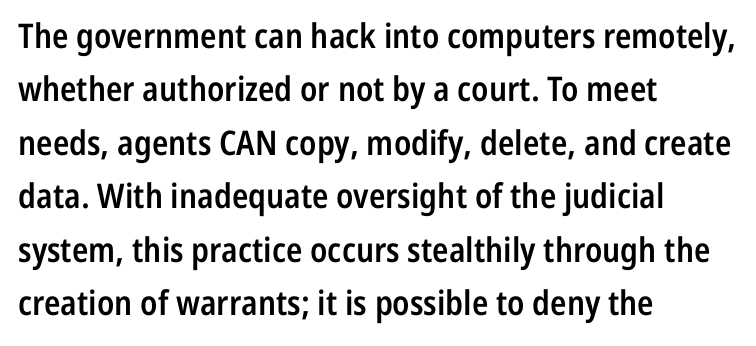
The image shows 34 px semibold, condensed sans-serif type, upright; set left-aligned, normal line spacing (1.57x), normal letter spacing, not underlined; low stroke contrast and a medium x-height.
